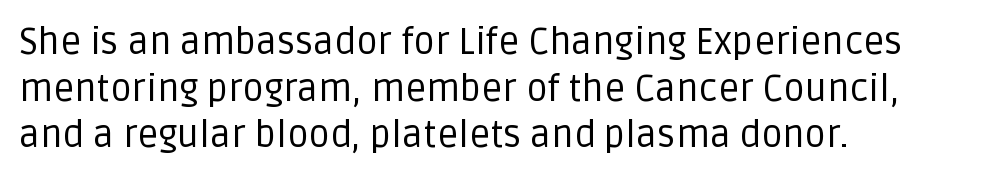
The horizontal fit of the characters is conventional and even. Does the lettering tilt? It doesn't — this is upright. The rendering anchors every line to the left-hand side. The lines sit at an ordinary, default distance from one another.
